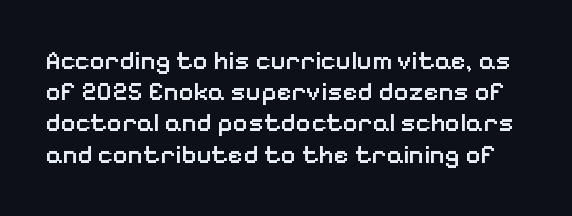
{"italic": "no", "bold": "semi", "underline": "no", "line_spacing_ratio": 1.2, "letter_spacing": "normal", "letter_spacing_em": 0.0, "glyph_px": 26}
